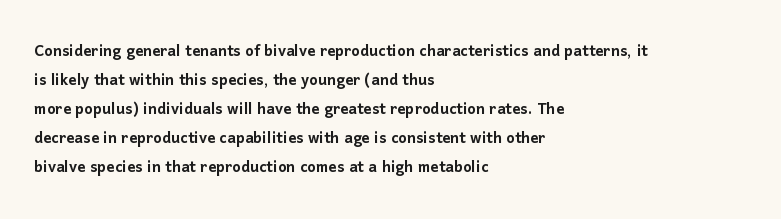
Q: Is the text italic (slanted)? A: No, it is upright.
Q: Is the text underlined? A: No.
Q: How is the paragraph aligned? A: Left-aligned.
Q: Is the spacing between letters normal or unusually wide? A: Normal.
Q: Is the spacing between lines tight, normal or loose? A: Normal.
